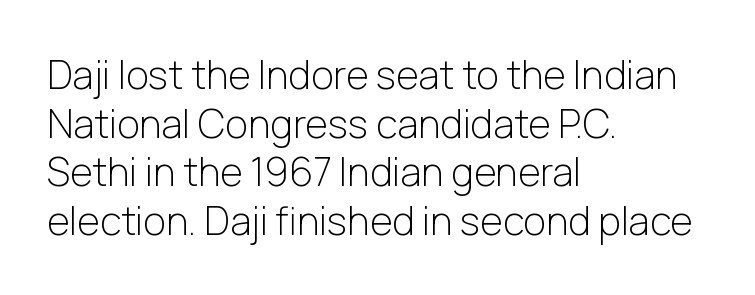
The image shows 39 px light sans-serif type, upright; set left-aligned, normal line spacing (1.25x), normal letter spacing, not underlined; low stroke contrast and a medium x-height.
